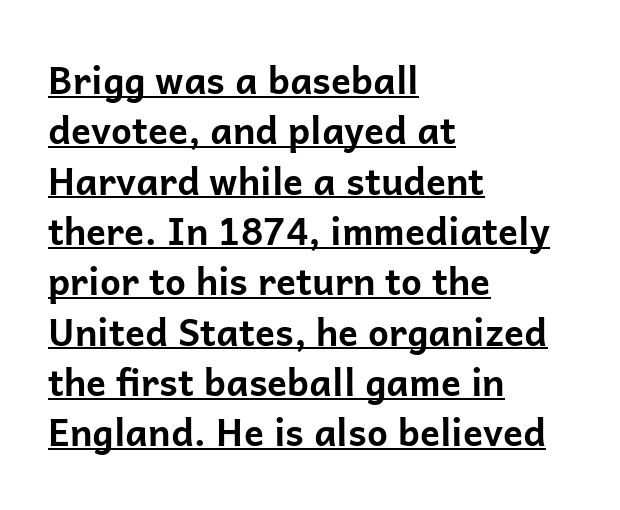
Each glyph is drawn with heavy, bold strokes. Typeset ragged right — the left edge is the straight one. Looks like regular typesetting: each glyph gets only the width it needs. Notice how the stems are strictly vertical — no italics here. The rendering keeps characters at their native spacing. The passage shown stacks its lines at a standard gap.
